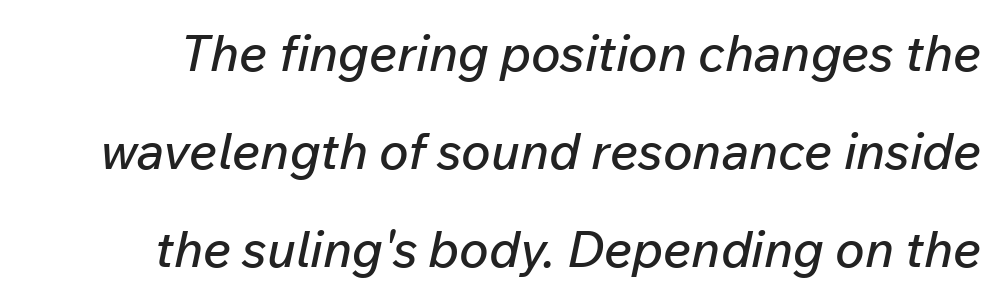
The line texture is even and compact thanks to regular tracking. A typesetter would call this leading open, well beyond the default. The space beneath each line is pristine and unruled. Italic? Definitely — the glyphs are oblique. Note the varied advance widths — an 'i' is clearly narrower than an 'm'.
